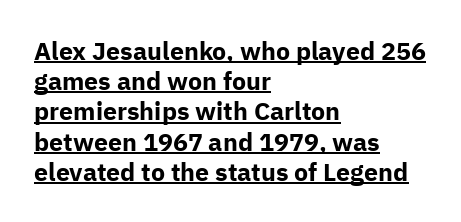
{"italic": "no", "bold": "yes", "underline": "yes", "align": "left", "line_spacing_ratio": 1.21, "letter_spacing": "normal", "letter_spacing_em": 0.0, "glyph_px": 25}
